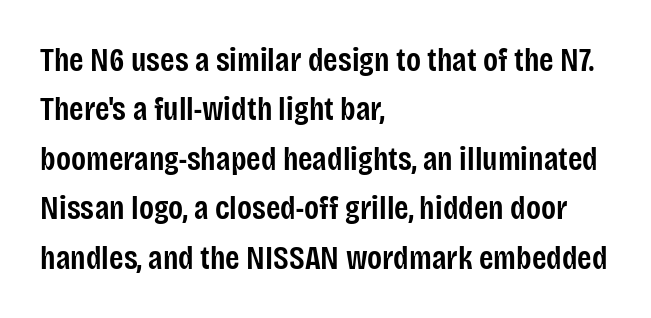
The image shows 33 px semibold, condensed sans-serif type, upright; set left-aligned, normal line spacing (1.5x), normal letter spacing, not underlined; low stroke contrast and a large x-height.
